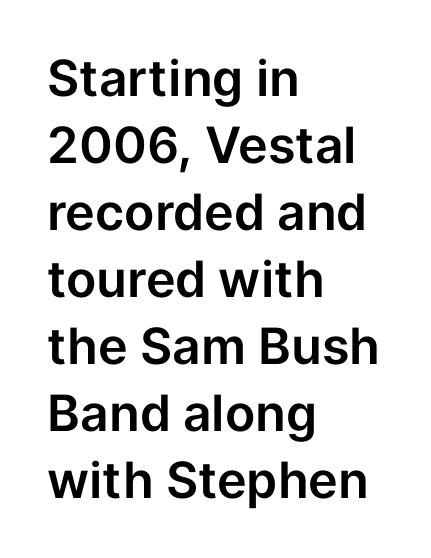
{"serif": "no", "italic": "no", "width": "normal", "stroke_contrast": "low", "x_height": "medium", "monospaced": "no", "underline": "no", "align": "left", "line_spacing": "normal", "line_spacing_ratio": 1.34, "letter_spacing": "normal", "letter_spacing_em": 0.0, "glyph_px": 50}
